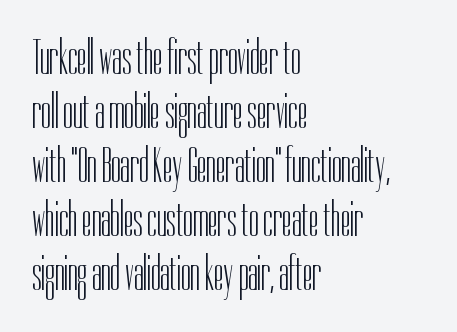
{"serif": "no", "italic": "no", "bold": "no", "weight": "light", "width": "condensed", "stroke_contrast": "low", "x_height": "medium", "monospaced": "no", "underline": "no", "align": "left", "line_spacing": "tight", "line_spacing_ratio": 1.1, "letter_spacing": "normal", "letter_spacing_em": 0.0, "glyph_px": 49}
